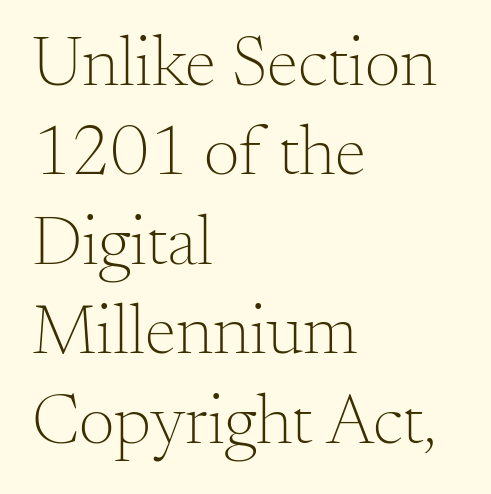
Q: Is the text bold? A: No.
Q: Is the text italic (slanted)? A: No, it is upright.
Q: Is the typeface a serif or a sans-serif typeface? A: Serif.
Q: Is the text underlined? A: No.
Q: How is the paragraph aligned? A: Left-aligned.
Q: Is the spacing between letters normal or unusually wide? A: Normal.
Q: Is the spacing between lines tight, normal or loose? A: Normal.
Q: Width (condensed, normal, or wide)? A: Normal.
Q: Stroke contrast? A: Medium.
Q: x-height? A: Small.
Q: Monospaced? A: No.
